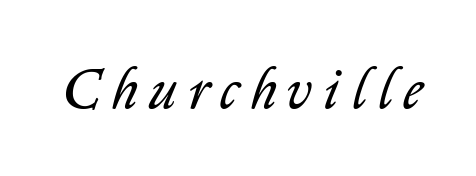
Look at the tracking — it's clearly loosened, letters drifting apart. Notice how the stems are inclined rather than vertical — that's the hallmark of italics. Counters stay open thanks to moderate or lighter strokes. The specimen omits any rule beneath the text block's lines. Proportional: the letters do not fall into vertical columns.
